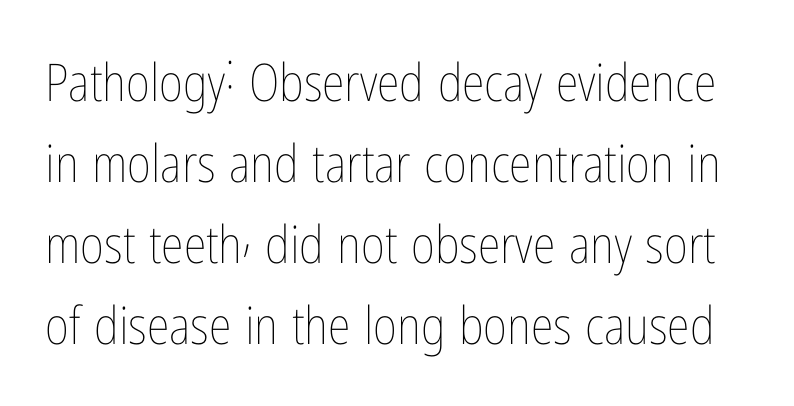
The image shows 52 px thin, condensed type, upright; set normal line spacing (1.56x), normal letter spacing, not underlined; low stroke contrast and a medium x-height.
